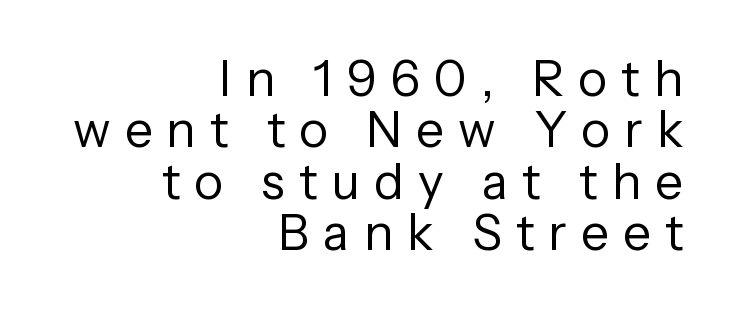
Q: Is the text bold? A: No.
Q: Is the text italic (slanted)? A: No, it is upright.
Q: Is the typeface a serif or a sans-serif typeface? A: Sans-serif.
Q: Is the text underlined? A: No.
Q: How is the paragraph aligned? A: Right-aligned.
Q: Is the spacing between letters normal or unusually wide? A: Unusually wide.
Q: Is the spacing between lines tight, normal or loose? A: Tight.
Q: Width (condensed, normal, or wide)? A: Normal.
Q: Stroke contrast? A: Low.
Q: x-height? A: Medium.
Q: Monospaced? A: No.
